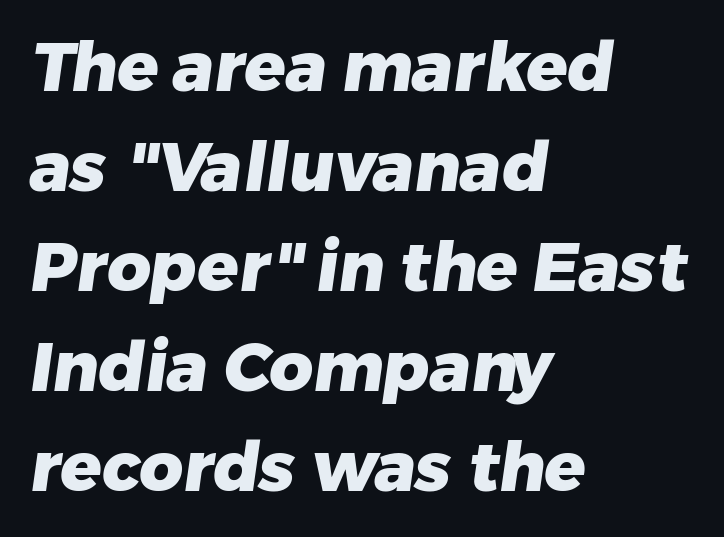
The image shows 68 px heavy sans-serif type; set left-aligned, normal line spacing (1.47x), normal letter spacing, not underlined; low stroke contrast and a medium x-height.
